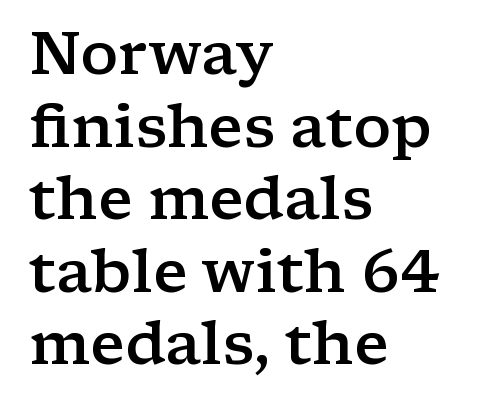
The image shows 60 px semibold, wide serif type, upright; set left-aligned, line spacing 1.21x, normal letter spacing, not underlined; low stroke contrast and a medium x-height.
